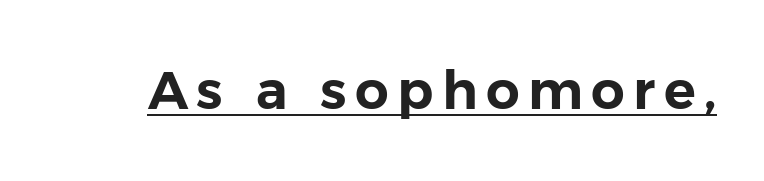
Designer's note — italics off, roman on. These lines are composed in type without serifs. The rendered words wear a rule along their underside. Note the varied advance widths — an 'i' is clearly narrower than an 'm'.
